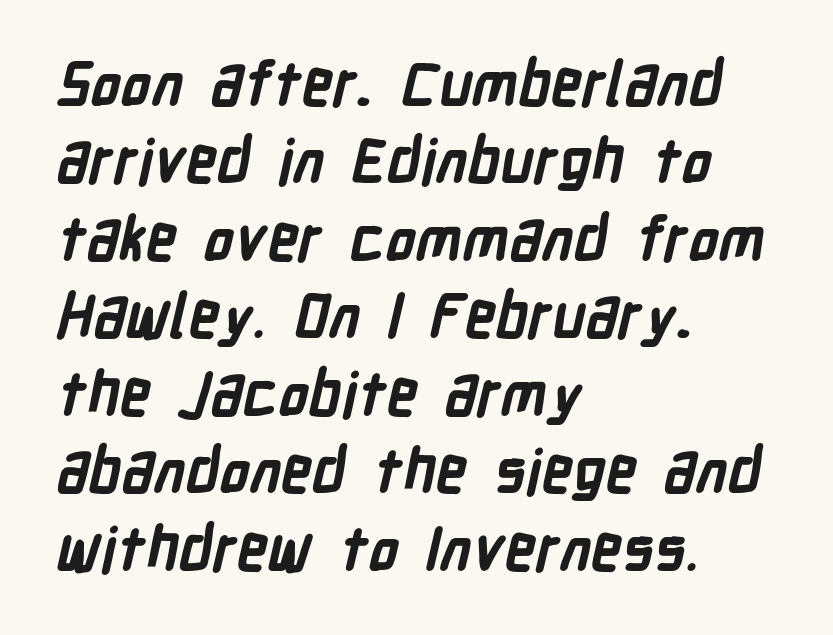
Q: Is the text bold? A: Yes.
Q: Is the typeface a serif or a sans-serif typeface? A: Sans-serif.
Q: Is the text underlined? A: No.
Q: How is the paragraph aligned? A: Left-aligned.
Q: Is the spacing between letters normal or unusually wide? A: Normal.
Q: Is the spacing between lines tight, normal or loose? A: Normal.
Q: Width (condensed, normal, or wide)? A: Condensed.
Q: Stroke contrast? A: Low.
Q: x-height? A: Medium.
Q: Monospaced? A: No.
